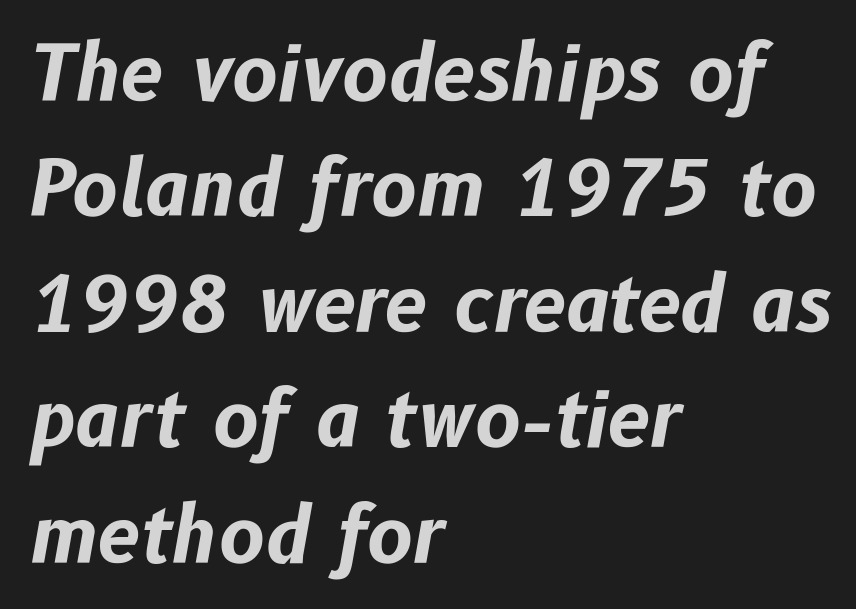
In terms of posture, this sample is oblique. Is this a fixed-width face? No — the glyphs have proportional, varying widths. Notice how descenders clear the ascenders below comfortably — that's standard leading. Observe the ordinary spacing: letters are neighbours, not strangers.
